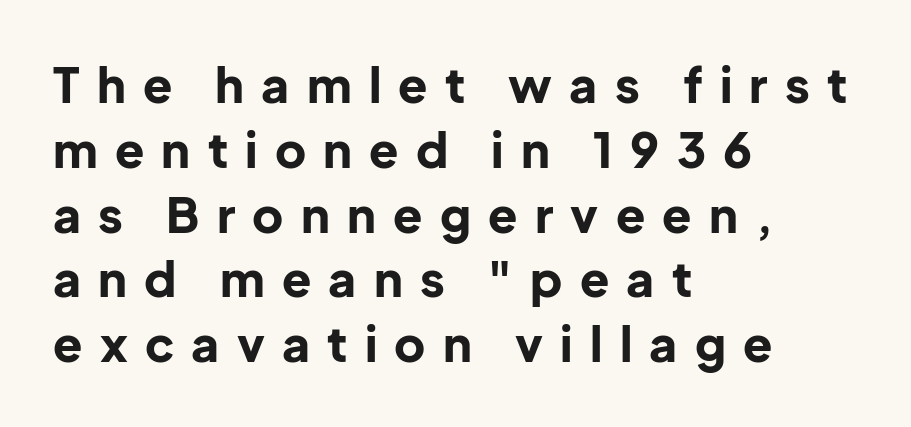
Q: Is the text bold? A: Yes.
Q: Is the text italic (slanted)? A: No, it is upright.
Q: Is the typeface a serif or a sans-serif typeface? A: Sans-serif.
Q: Is the text underlined? A: No.
Q: How is the paragraph aligned? A: Left-aligned.
Q: Is the spacing between letters normal or unusually wide? A: Unusually wide.
Q: Is the spacing between lines tight, normal or loose? A: Normal.
Q: Width (condensed, normal, or wide)? A: Normal.
Q: Stroke contrast? A: Low.
Q: x-height? A: Medium.
Q: Monospaced? A: No.
